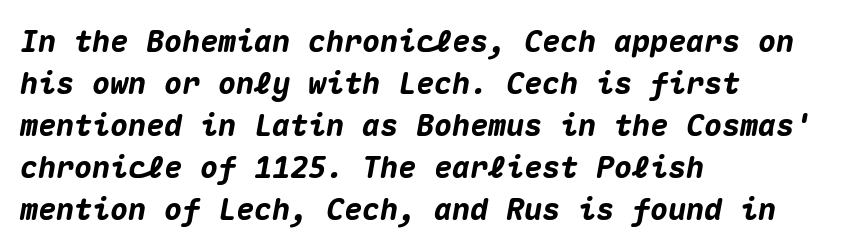
The image shows 30 px heavy type, italic (leaning right), monospaced; set left-aligned, normal line spacing (1.4x), normal letter spacing, not underlined; medium stroke contrast and a medium x-height.
